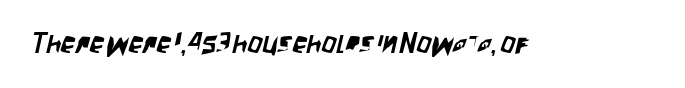
The image shows 29 px condensed sans-serif type; set normal letter spacing, not underlined; low stroke contrast and a large x-height.
